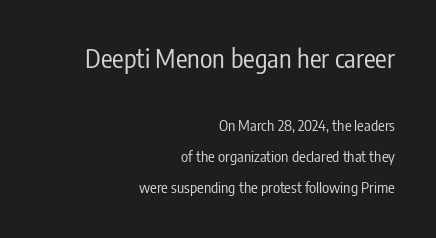
Quick note: interline space is abundant. Check the space under the baseline: it is left empty. Characters follow at the spacing the type designer built in. Every character sits straight up, as roman type does. Stroke mass is kept to a normal reading level or below. The emphasis by scale lands on block number one, above.
